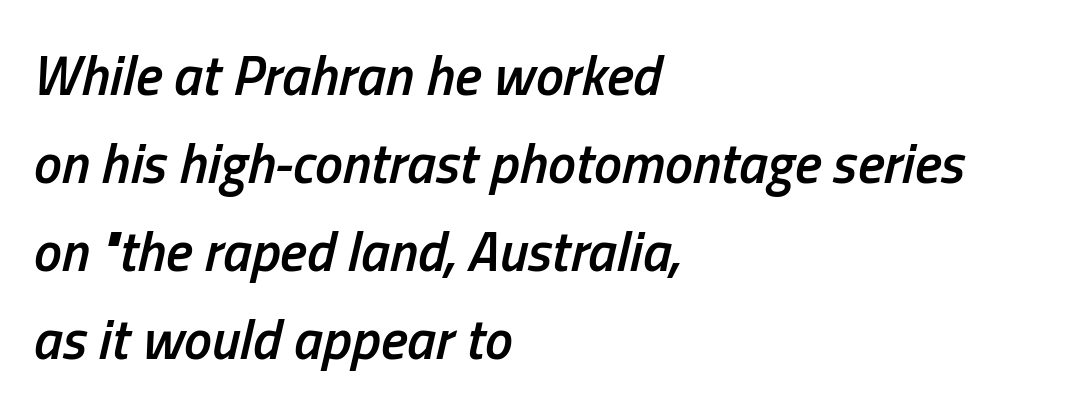
The image shows 56 px semibold, condensed type, italic (leaning right); set left-aligned, normal line spacing (1.57x), normal letter spacing, not underlined; low stroke contrast and a medium x-height.
